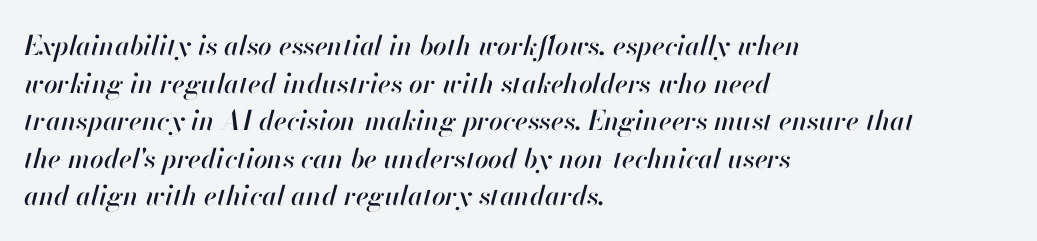
Between one letter and the next there's only the usual sliver of space. The block of text has a typical density, with ordinary space between rows. Leftover space on each line is placed entirely after the last word. An italicized treatment has been applied to the whole sample. Check under the words: just untouched page.
